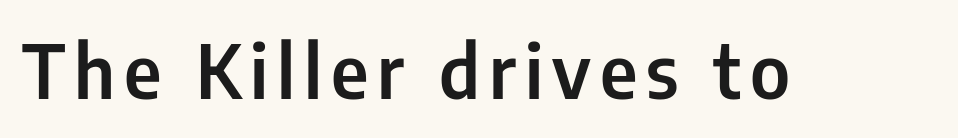
Q: Is the text italic (slanted)? A: No, it is upright.
Q: Is the typeface a serif or a sans-serif typeface? A: Sans-serif.
Q: Is the text underlined? A: No.
Q: Width (condensed, normal, or wide)? A: Condensed.
Q: Stroke contrast? A: Low.
Q: x-height? A: Medium.
Q: Monospaced? A: No.
